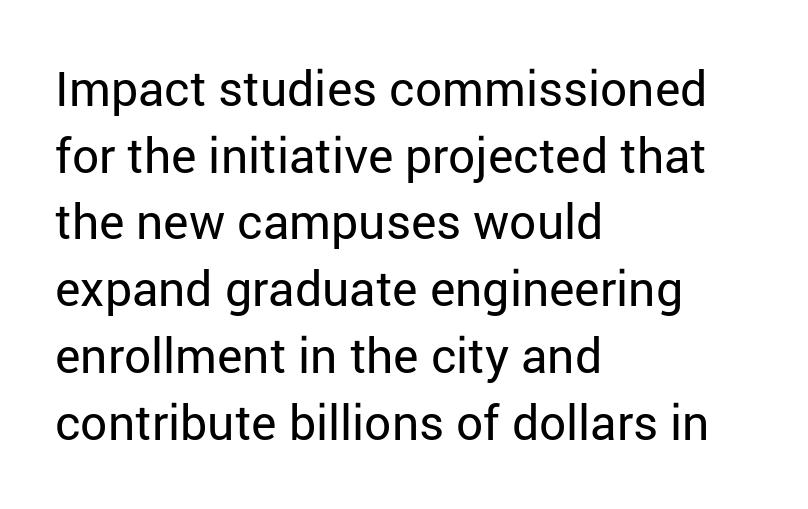
{"serif": "no", "italic": "no", "bold": "no", "weight": "regular", "width": "normal", "stroke_contrast": "low", "x_height": "medium", "monospaced": "no", "underline": "no", "align": "left", "line_spacing": "normal", "line_spacing_ratio": 1.39, "letter_spacing": "normal", "letter_spacing_em": 0.0, "glyph_px": 48}
